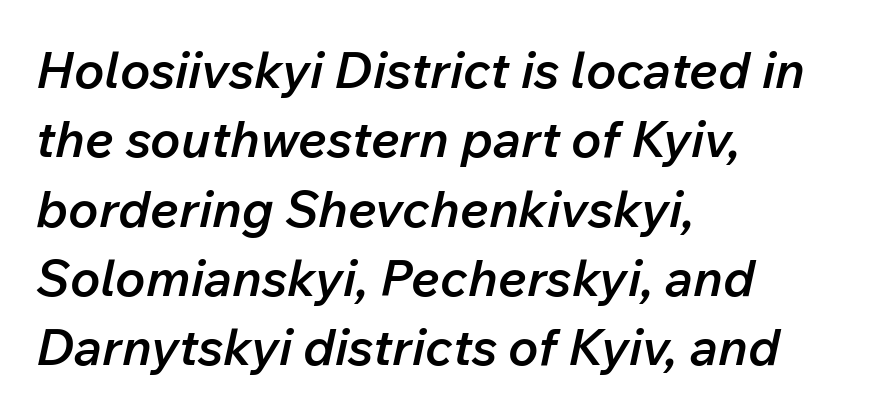
Q: Is the text bold? A: Semi-bold.
Q: Is the text italic (slanted)? A: Yes, it leans right by about 12 degrees.
Q: Is the text underlined? A: No.
Q: How is the paragraph aligned? A: Left-aligned.
Q: Is the spacing between letters normal or unusually wide? A: Normal.
Q: Is the spacing between lines tight, normal or loose? A: Normal.
Q: Width (condensed, normal, or wide)? A: Normal.
Q: Stroke contrast? A: Low.
Q: x-height? A: Medium.
Q: Monospaced? A: No.
